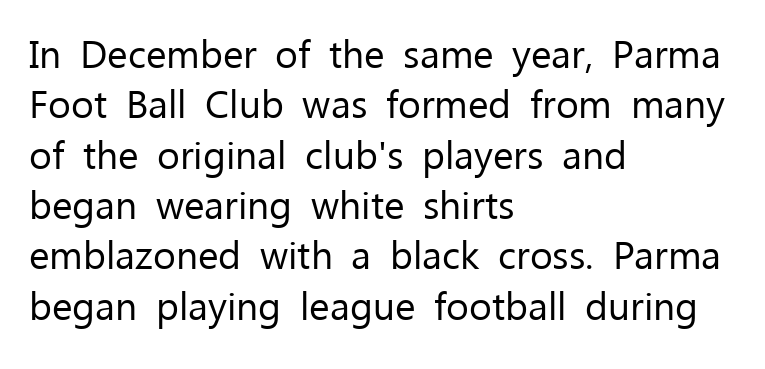
Serif or sans? Sans — the stroke terminals are bare. Reading down the column, the eye jumps a familiar distance to each next line. Does extra space separate the letters? No, they use regular spacing. Counters stay open thanks to moderate or lighter strokes. This sample is left-justified, so line endings fall wherever the words run out.
